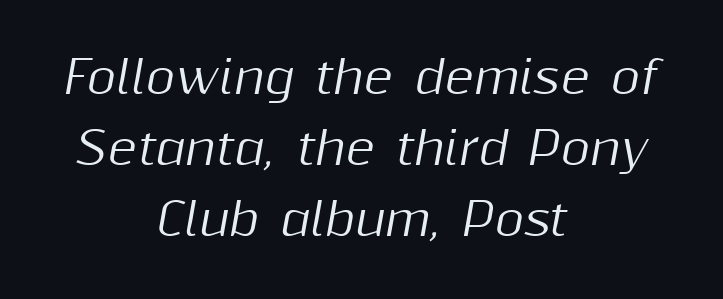
Underline: absent. Each new line begins a customary step beneath the previous one. The whitespace from short lines is split evenly between both sides. Think of a printed novel: that variable character pitch is what you see here. Letter spacing: default.
